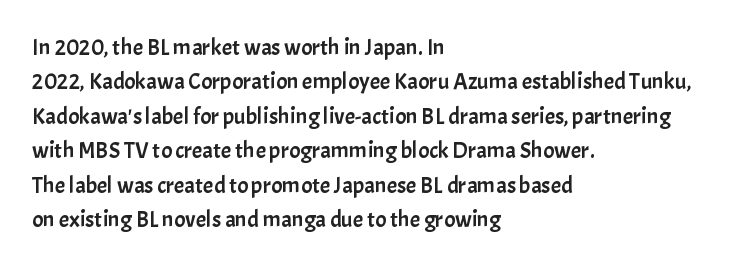
{"italic": "no", "underline": "no", "align": "left", "line_spacing": "normal", "line_spacing_ratio": 1.5, "letter_spacing": "normal", "letter_spacing_em": 0.0, "glyph_px": 23}
